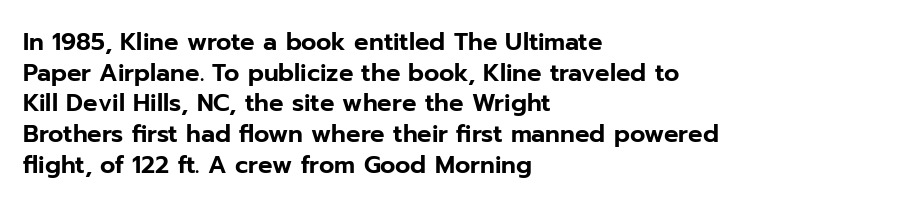
These lines stack with their left ends in a neat column. This sample uses plain, unmodified letter spacing. Rows of type keep a routine distance in the vertical direction. The glyphs are unaccompanied by any horizontal stroke below them. Vertical strokes here are truly vertical.
